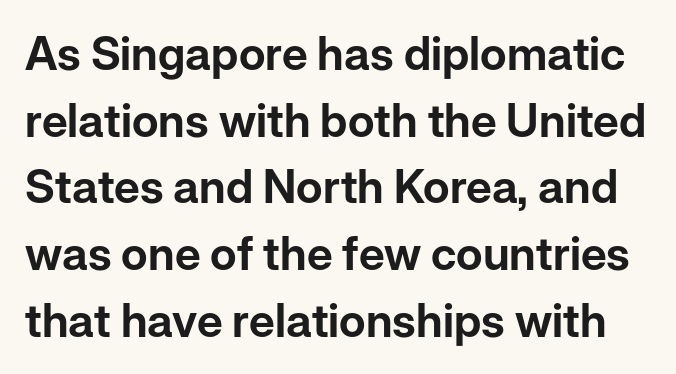
The image shows 46 px sans-serif type, upright; set normal line spacing (1.45x), normal letter spacing, not underlined; low stroke contrast and a medium x-height.
